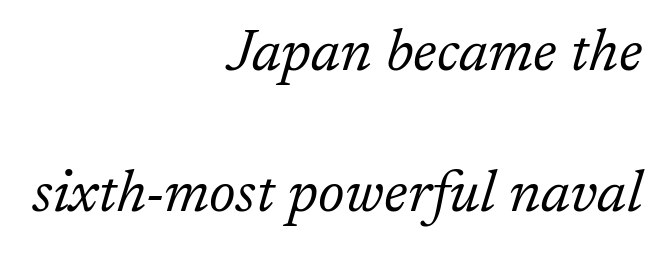
The image shows 59 px light serif type, italic (leaning right); set right-aligned, loose line spacing (2.39x), normal letter spacing, not underlined; low stroke contrast and a medium x-height.
